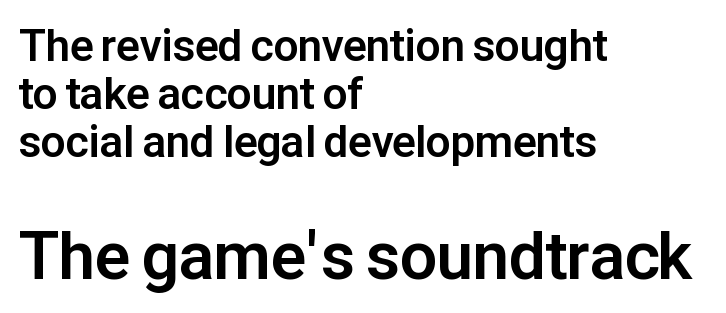
These lines carry a lot of weight — the face is fully bold. Short and long lines alike share a common starting point at left. Between these two stacked blocks, the lower one wins on size. This rendering features lettering with no underline.
